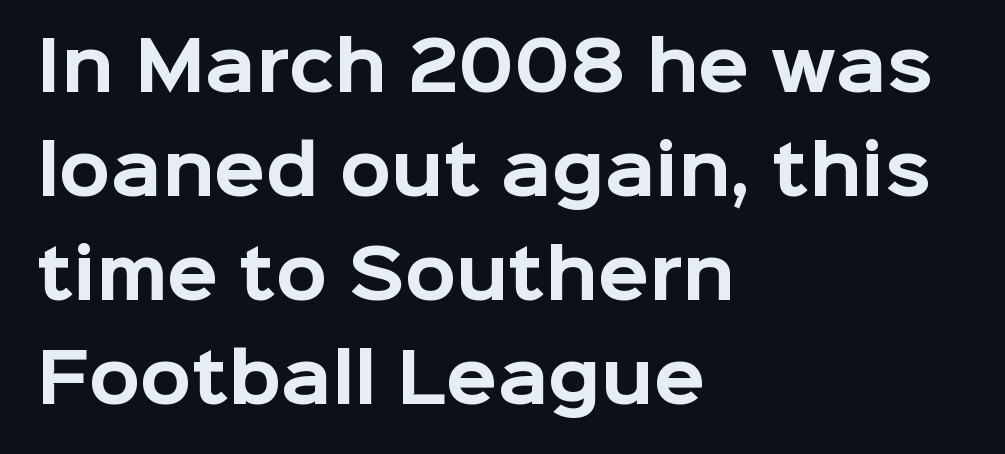
The image shows 67 px bold sans-serif type, upright; set left-aligned, normal line spacing (1.55x), normal letter spacing, not underlined; low stroke contrast and a medium x-height.
